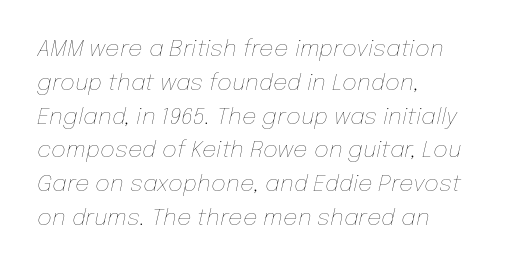
Q: Is the text bold? A: No.
Q: Is the text italic (slanted)? A: Yes, it leans right by about 12 degrees.
Q: Is the text underlined? A: No.
Q: How is the paragraph aligned? A: Left-aligned.
Q: Is the spacing between letters normal or unusually wide? A: Normal.
Q: Is the spacing between lines tight, normal or loose? A: Normal.
